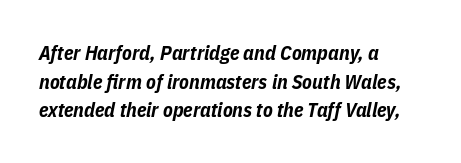
{"italic": "yes", "lean": "right", "slant_degrees": 11, "bold": "yes", "underline": "no", "align": "left", "line_spacing": "normal", "line_spacing_ratio": 1.43, "letter_spacing": "normal", "letter_spacing_em": 0.0, "glyph_px": 20}
